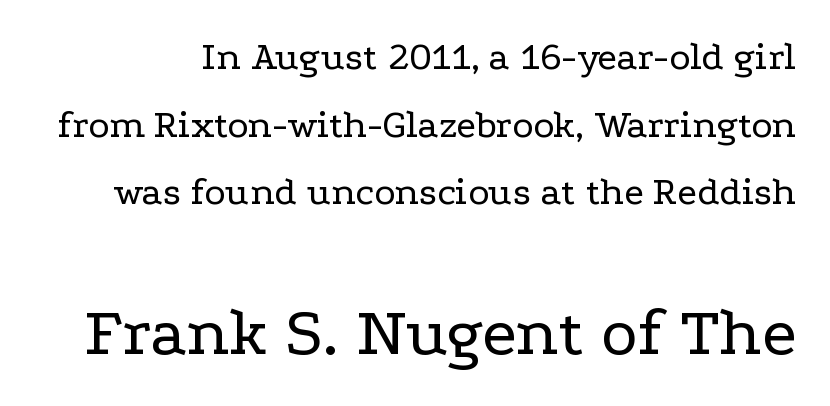
The image shows 70 px regular-weight, wide serif type, upright; set normal line spacing (1.69x), normal letter spacing, not underlined; the second (bottom) block is 1.75x larger; low stroke contrast and a medium x-height.
